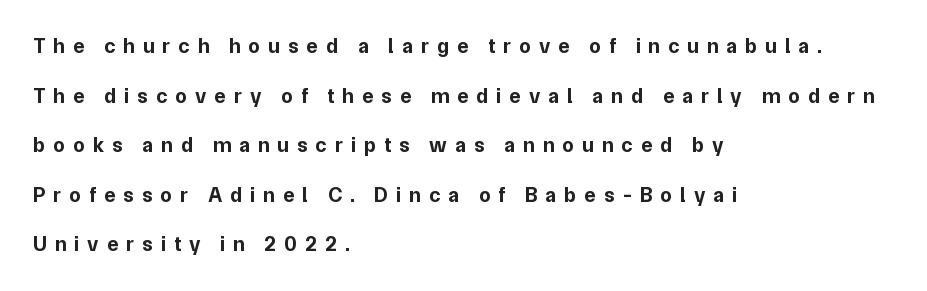
The baseline area is clear. As a designer I'd log this as weight 700, bold. It's the straight-up-and-down kind of type. In terms of leading, this rendering errs on the spacious side. Loose tracking; the words dissolve into strings of separated letters. Horizontal alignment here is leftward, the default for most running prose.
